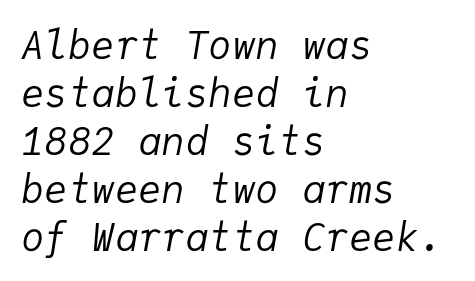
Q: Is the text bold? A: No.
Q: Is the text italic (slanted)? A: Yes, it leans right by about 9 degrees.
Q: Is the text underlined? A: No.
Q: How is the paragraph aligned? A: Left-aligned.
Q: Is the spacing between letters normal or unusually wide? A: Normal.
Q: Width (condensed, normal, or wide)? A: Normal.
Q: Stroke contrast? A: Low.
Q: x-height? A: Medium.
Q: Monospaced? A: Yes.
